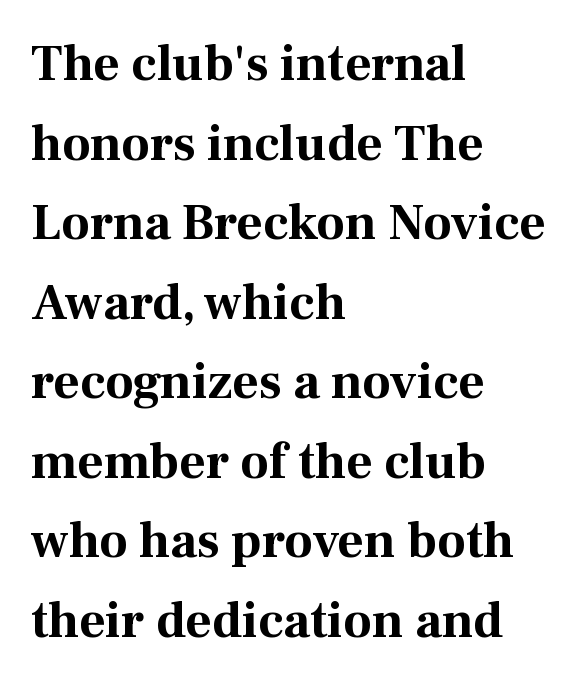
The image shows 51 px bold serif type, upright; set left-aligned, normal line spacing (1.56x), normal letter spacing, not underlined; medium stroke contrast and a medium x-height.
